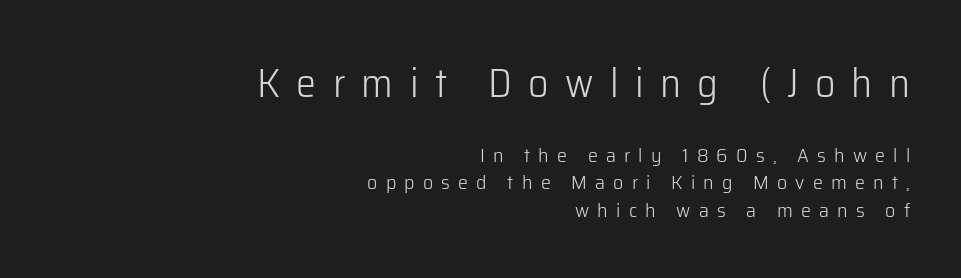
Q: Is the text bold? A: No.
Q: Is the text italic (slanted)? A: No, it is upright.
Q: Is the typeface a serif or a sans-serif typeface? A: Sans-serif.
Q: Is the text underlined? A: No.
Q: How is the paragraph aligned? A: Right-aligned.
Q: Is the spacing between letters normal or unusually wide? A: Unusually wide.
Q: Is the spacing between lines tight, normal or loose? A: Normal.
Q: Which block of text is set in a larger size, the first (top) or the second (bottom)? A: The first (top) one.
Q: Width (condensed, normal, or wide)? A: Normal.
Q: Stroke contrast? A: Low.
Q: x-height? A: Medium.
Q: Monospaced? A: No.
